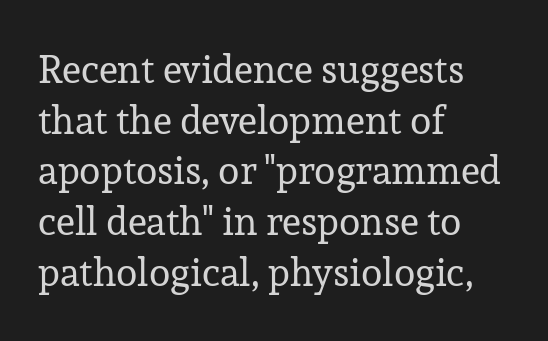
The image shows 39 px regular-weight serif type, upright; set left-aligned, normal line spacing (1.3x), normal letter spacing, not underlined; low stroke contrast and a medium x-height.
